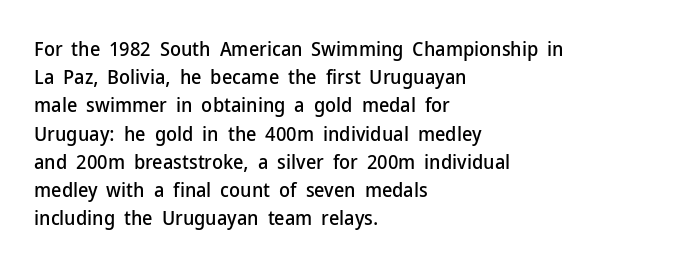
The image shows 20 px text type, upright; set left-aligned, normal line spacing (1.41x), normal letter spacing, not underlined.
